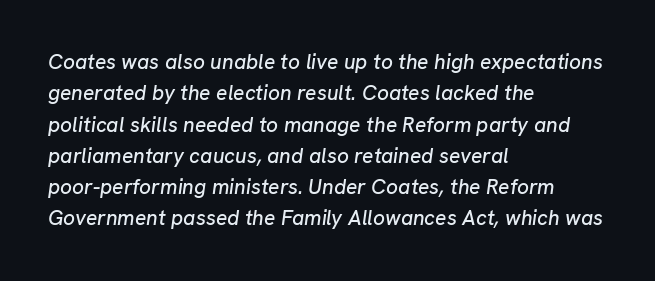
The passage is arranged the way most books set body copy — flush left. Underlining? Definitely not there. You can tell it's italic because the verticals aren't actually vertical. What stands out about the letter spacing? Nothing — it is the standard amount. Students, observe: this is what conventionally led text looks like.
